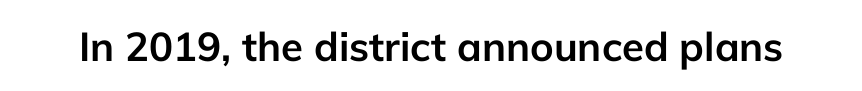
The image shows 40 px semibold sans-serif type, upright; set normal letter spacing, not underlined; low stroke contrast and a medium x-height.
